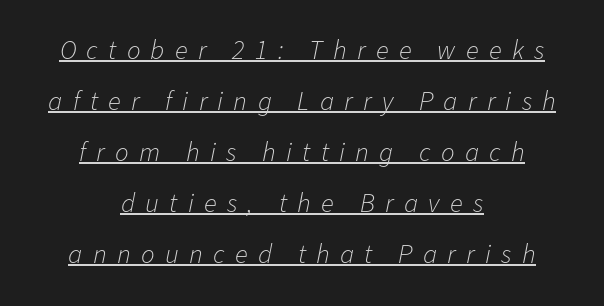
{"italic": "yes", "lean": "right", "slant_degrees": 11, "bold": "no", "underline": "yes", "align": "center", "line_spacing_ratio": 1.89, "letter_spacing": "wide", "letter_spacing_em": 0.38, "glyph_px": 27}
